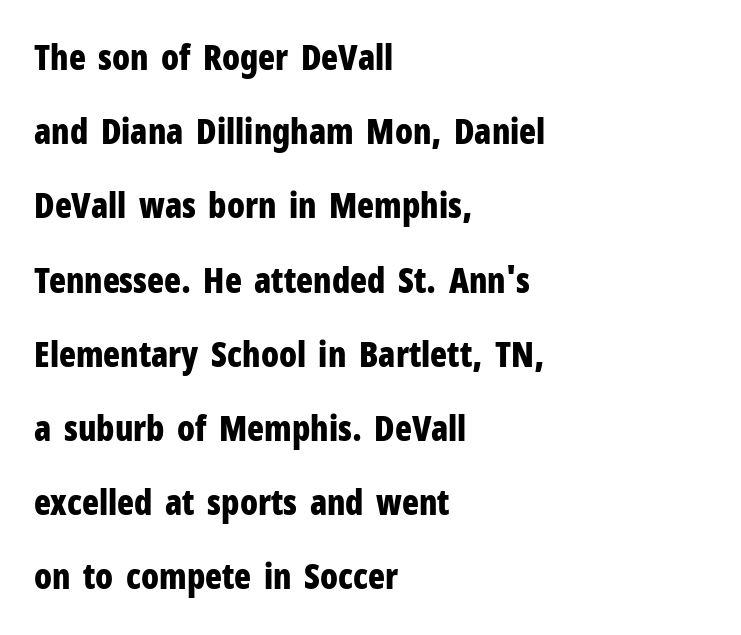
Q: Is the text bold? A: Yes.
Q: Is the text italic (slanted)? A: No, it is upright.
Q: Is the typeface a serif or a sans-serif typeface? A: Sans-serif.
Q: Is the text underlined? A: No.
Q: How is the paragraph aligned? A: Left-aligned.
Q: Is the spacing between letters normal or unusually wide? A: Normal.
Q: Is the spacing between lines tight, normal or loose? A: Loose.
Q: Width (condensed, normal, or wide)? A: Condensed.
Q: Stroke contrast? A: Low.
Q: x-height? A: Medium.
Q: Monospaced? A: No.
